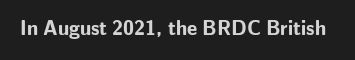
{"italic": "no", "bold": "yes", "underline": "no", "letter_spacing": "normal", "letter_spacing_em": 0.0, "glyph_px": 20}
